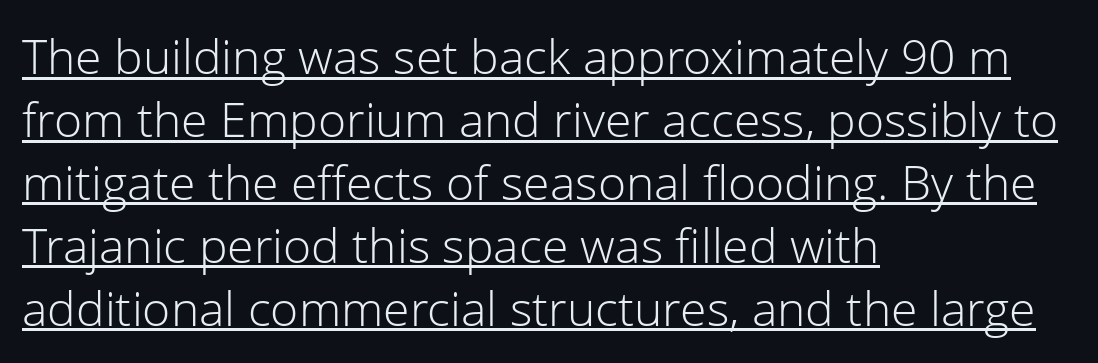
{"serif": "no", "italic": "no", "bold": "no", "weight": "light", "width": "normal", "stroke_contrast": "low", "x_height": "medium", "monospaced": "no", "underline": "yes", "align": "left", "line_spacing": "normal", "line_spacing_ratio": 1.31, "letter_spacing": "normal", "letter_spacing_em": 0.0, "glyph_px": 48}
